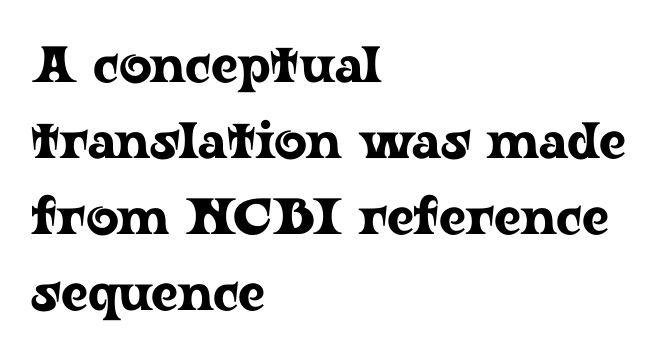
Vertical strokes here are truly vertical. The rendering anchors every line to the left-hand side. Is this a fixed-width face? No — the glyphs have proportional, varying widths. Descenders are the only things crossing below the line. How would I describe the line gaps? Plain and ordinary. The characters display serif detailing at their extremities.
